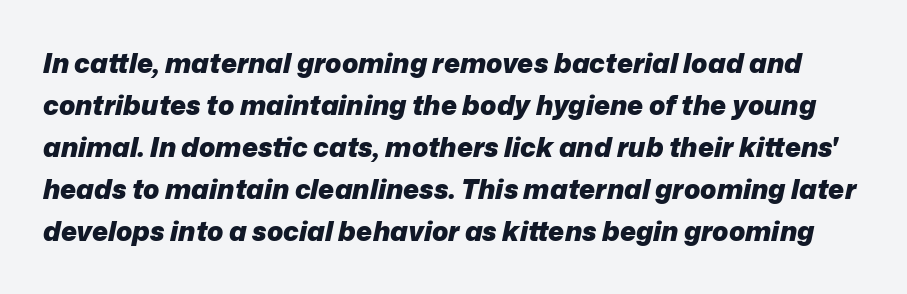
{"italic": "yes", "lean": "right", "slant_degrees": 12, "bold": "yes", "underline": "no", "line_spacing": "normal", "line_spacing_ratio": 1.56, "letter_spacing": "normal", "letter_spacing_em": 0.0, "glyph_px": 27}
